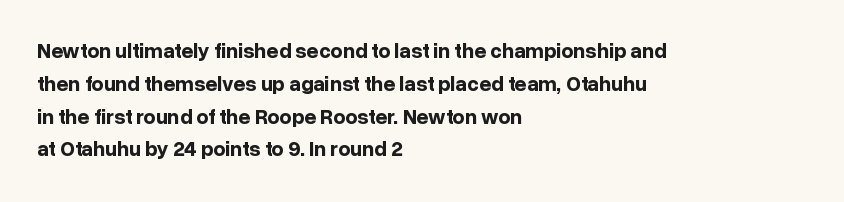
{"italic": "no", "bold": "yes", "underline": "no", "align": "left", "line_spacing": "normal", "line_spacing_ratio": 1.56, "letter_spacing": "normal", "letter_spacing_em": 0.0, "glyph_px": 21}
